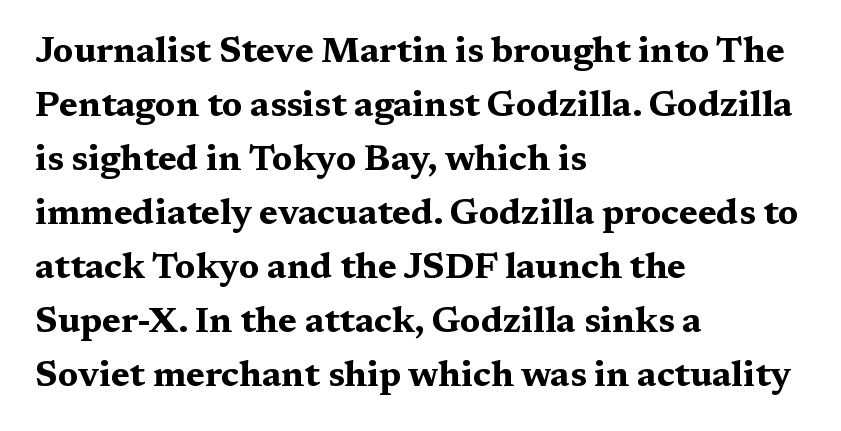
{"serif": "yes", "italic": "no", "bold": "yes", "weight": "bold", "width": "wide", "stroke_contrast": "medium", "x_height": "medium", "monospaced": "no", "underline": "no", "align": "left", "line_spacing": "normal", "line_spacing_ratio": 1.5, "letter_spacing": "normal", "letter_spacing_em": 0.0, "glyph_px": 36}
